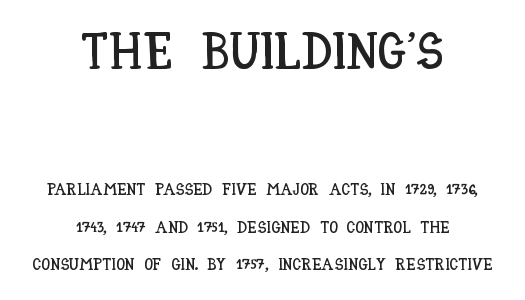
The image shows 52 px condensed type, upright; set centered, loose line spacing (2.19x), normal letter spacing, not underlined; the first (top) block is 3.06x larger; low stroke contrast and a large x-height.
